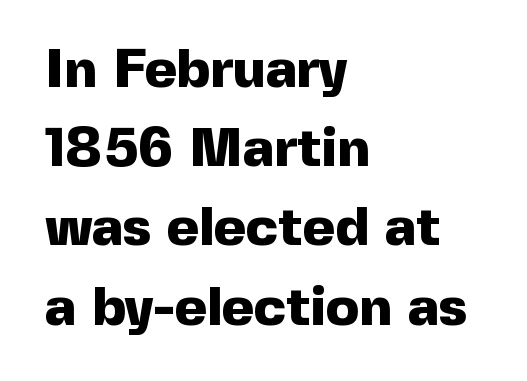
{"serif": "no", "italic": "no", "bold": "yes", "weight": "heavy", "width": "normal", "x_height": "medium", "monospaced": "no", "underline": "no", "align": "left", "line_spacing": "normal", "line_spacing_ratio": 1.44, "letter_spacing": "normal", "letter_spacing_em": 0.0, "glyph_px": 55}
